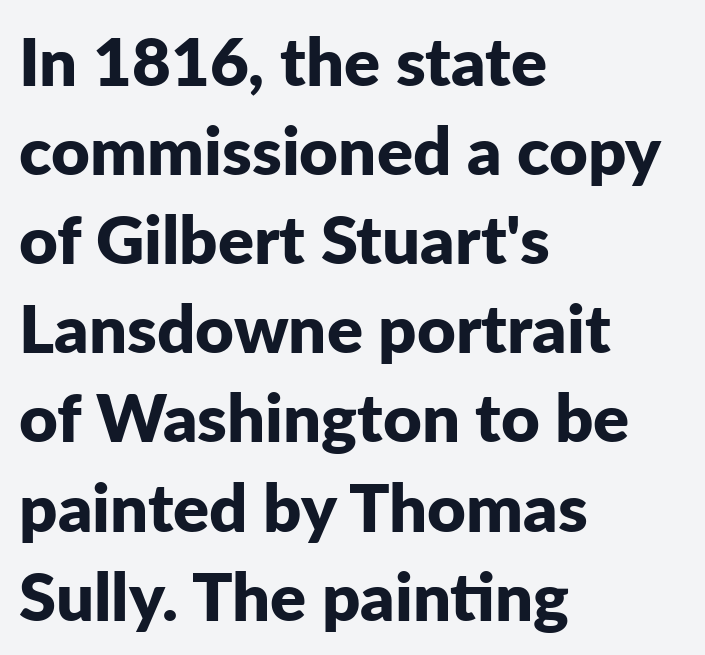
The image shows 67 px bold sans-serif type, upright; set left-aligned, normal line spacing (1.33x), normal letter spacing, not underlined; low stroke contrast and a medium x-height.
